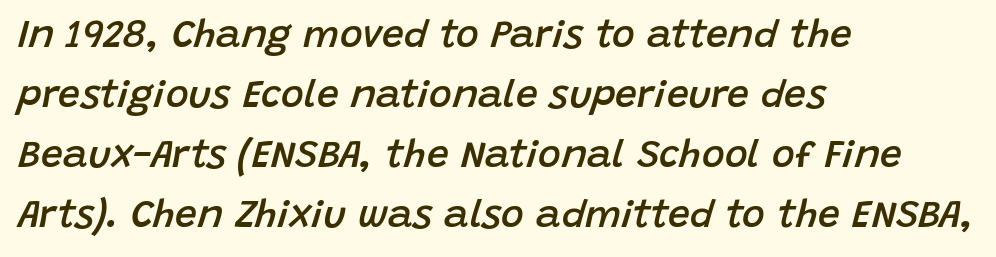
Q: Is the text bold? A: Semi-bold.
Q: Is the text italic (slanted)? A: Yes, it leans right by about 15 degrees.
Q: Is the text underlined? A: No.
Q: How is the paragraph aligned? A: Left-aligned.
Q: Is the spacing between letters normal or unusually wide? A: Normal.
Q: Is the spacing between lines tight, normal or loose? A: Normal.
Q: Width (condensed, normal, or wide)? A: Normal.
Q: Stroke contrast? A: Low.
Q: x-height? A: Large.
Q: Monospaced? A: No.
